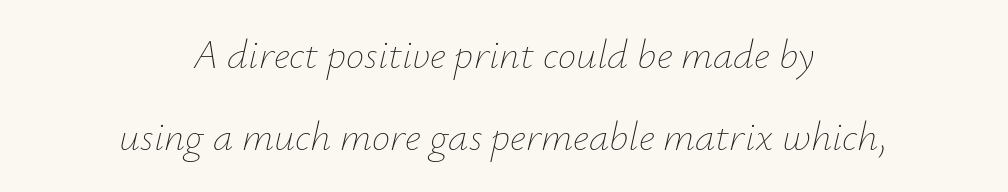
Q: Is the text bold? A: No.
Q: Is the text italic (slanted)? A: Yes, it leans right by about 12 degrees.
Q: Is the text underlined? A: No.
Q: How is the paragraph aligned? A: Centered.
Q: Is the spacing between letters normal or unusually wide? A: Normal.
Q: Is the spacing between lines tight, normal or loose? A: Loose.
Q: Width (condensed, normal, or wide)? A: Normal.
Q: Stroke contrast? A: Low.
Q: x-height? A: Small.
Q: Monospaced? A: No.
